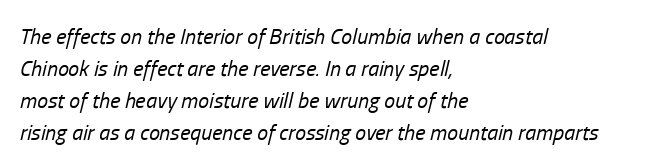
Q: Is the text bold? A: No.
Q: Is the text italic (slanted)? A: Yes, it leans right by about 13 degrees.
Q: Is the text underlined? A: No.
Q: How is the paragraph aligned? A: Left-aligned.
Q: Is the spacing between letters normal or unusually wide? A: Normal.
Q: Is the spacing between lines tight, normal or loose? A: Normal.
